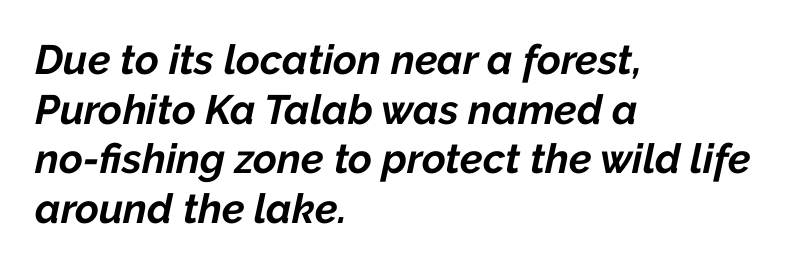
Q: Is the text bold? A: Yes.
Q: Is the text italic (slanted)? A: Yes, it leans right by about 12 degrees.
Q: Is the text underlined? A: No.
Q: How is the paragraph aligned? A: Left-aligned.
Q: Is the spacing between letters normal or unusually wide? A: Normal.
Q: Width (condensed, normal, or wide)? A: Normal.
Q: Stroke contrast? A: Low.
Q: x-height? A: Medium.
Q: Monospaced? A: No.
